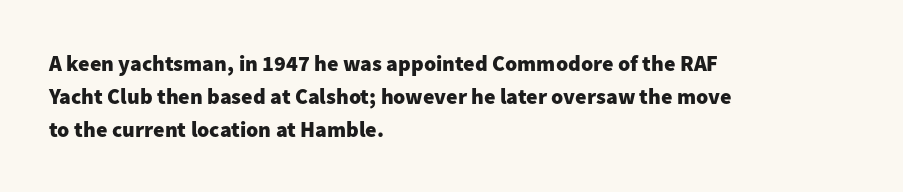
The image shows 22 px bold type, upright; set left-aligned, normal line spacing (1.49x), normal letter spacing, not underlined.
